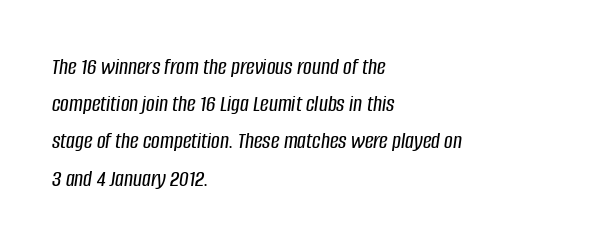
Q: Is the text italic (slanted)? A: Yes, it leans right by about 8 degrees.
Q: Is the text underlined? A: No.
Q: How is the paragraph aligned? A: Left-aligned.
Q: Is the spacing between letters normal or unusually wide? A: Normal.
Q: Is the spacing between lines tight, normal or loose? A: Normal.
